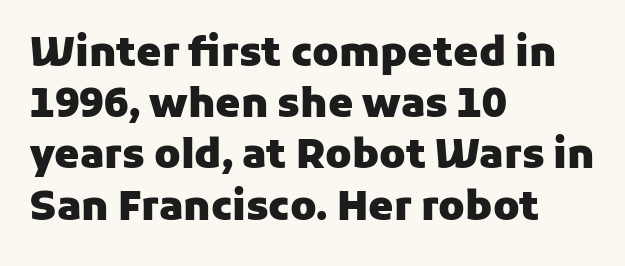
The image shows 40 px heavy sans-serif type, upright; set left-aligned, normal line spacing (1.28x), normal letter spacing, not underlined; low stroke contrast and a medium x-height.
